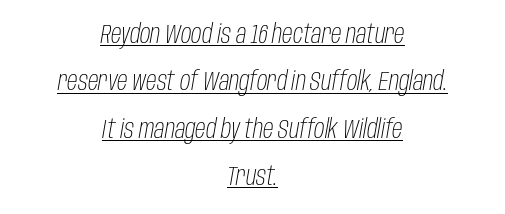
{"italic": "yes", "lean": "right", "slant_degrees": 10, "bold": "no", "underline": "yes", "align": "center", "line_spacing_ratio": 1.82, "letter_spacing": "normal", "letter_spacing_em": 0.0, "glyph_px": 26}
